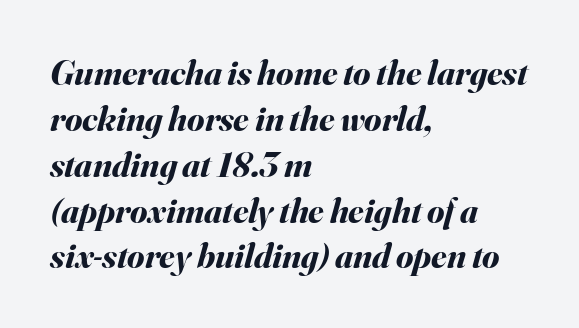
Q: Is the text bold? A: Yes.
Q: Is the text italic (slanted)? A: Yes, it leans right by about 16 degrees.
Q: Is the text underlined? A: No.
Q: How is the paragraph aligned? A: Left-aligned.
Q: Is the spacing between letters normal or unusually wide? A: Normal.
Q: Is the spacing between lines tight, normal or loose? A: Normal.
Q: Width (condensed, normal, or wide)? A: Normal.
Q: Stroke contrast? A: Medium.
Q: x-height? A: Small.
Q: Monospaced? A: No.
